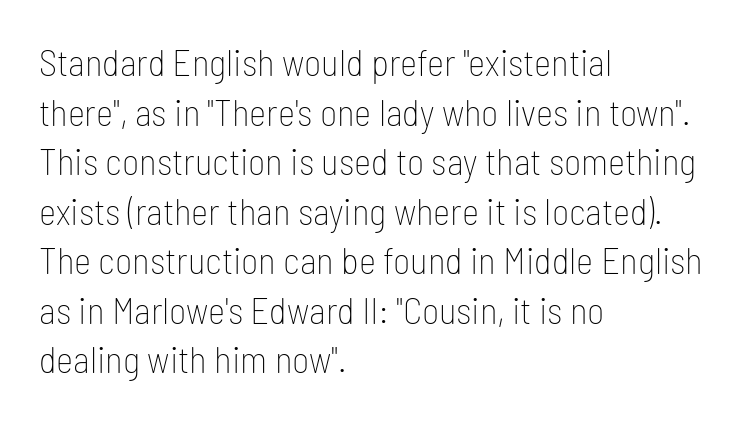
This sample uses a sans-serif face. You could not count columns in this text — the font is proportionally spaced. This rendering features lettering with no underline. The line-height multiplier appears to be the usual default.
